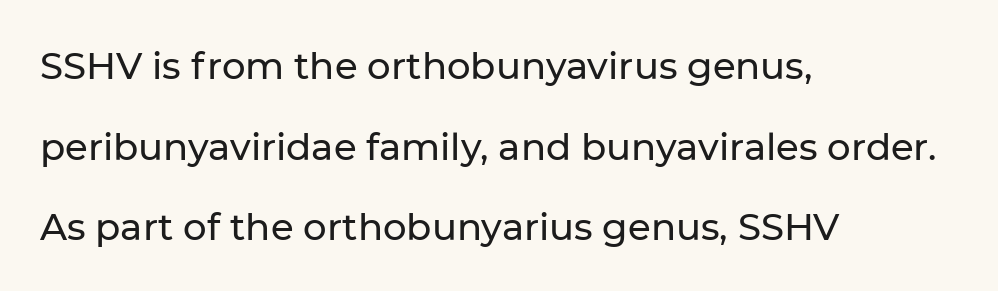
Vertically, the passage feels expansive, rows floating well apart. The rendering uses natural spacing where letterforms have individual widths. The passage shown is typeset with a sans-serif family. Observe the ordinary spacing: letters are neighbours, not strangers.
